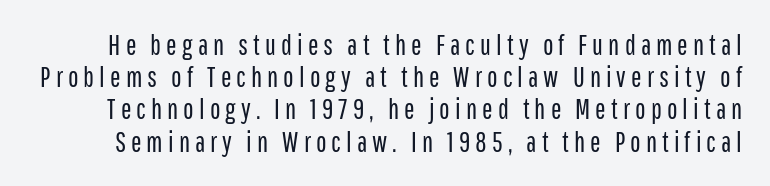
The leading is snug, giving the passage a crowded texture. You could not count columns in this text — the font is proportionally spaced. No feet cap the strokes, marking this as sans-serif type. No word sits above an underline.
